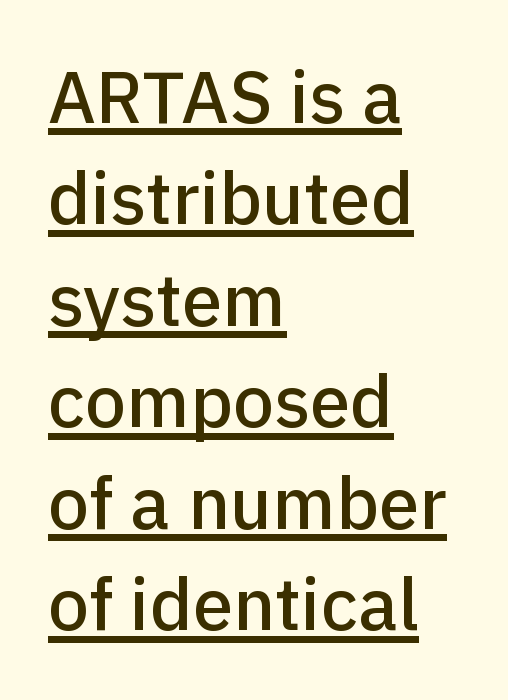
Nothing sits at the stroke ends, so this counts as sans-serif. Italic: no, the glyphs are upright roman. Look at the tracking — it's just the regular setting, nothing added. The typesetter has applied underlining to the passage shown. Each letter keeps its own natural width here, so spacing adapts to shape. Reading down the column, the eye jumps a familiar distance to each next line.
